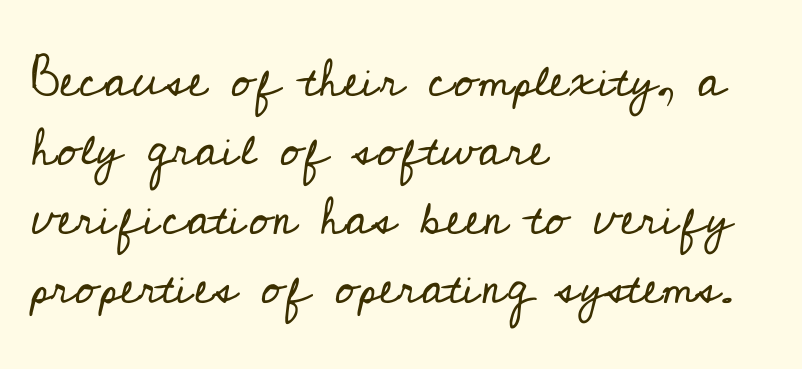
{"serif": "yes", "bold": "no", "weight": "regular", "width": "normal", "stroke_contrast": "low", "x_height": "small", "monospaced": "no", "underline": "no", "align": "left", "line_spacing": "normal", "line_spacing_ratio": 1.33, "letter_spacing": "normal", "letter_spacing_em": 0.0, "glyph_px": 52}
